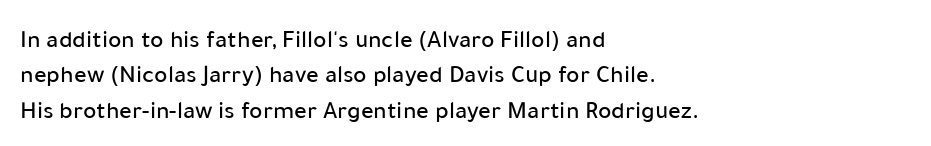
{"italic": "no", "underline": "no", "align": "left", "line_spacing": "normal", "line_spacing_ratio": 1.42, "letter_spacing": "normal", "letter_spacing_em": 0.0, "glyph_px": 25}
